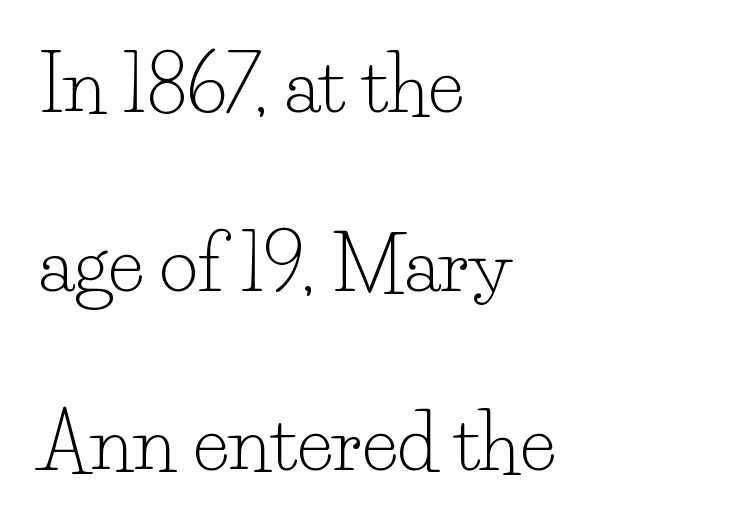
Q: Is the text bold? A: No.
Q: Is the text italic (slanted)? A: No, it is upright.
Q: Is the typeface a serif or a sans-serif typeface? A: Serif.
Q: Is the text underlined? A: No.
Q: How is the paragraph aligned? A: Left-aligned.
Q: Is the spacing between letters normal or unusually wide? A: Normal.
Q: Is the spacing between lines tight, normal or loose? A: Loose.
Q: Width (condensed, normal, or wide)? A: Normal.
Q: Stroke contrast? A: Low.
Q: x-height? A: Small.
Q: Monospaced? A: No.
